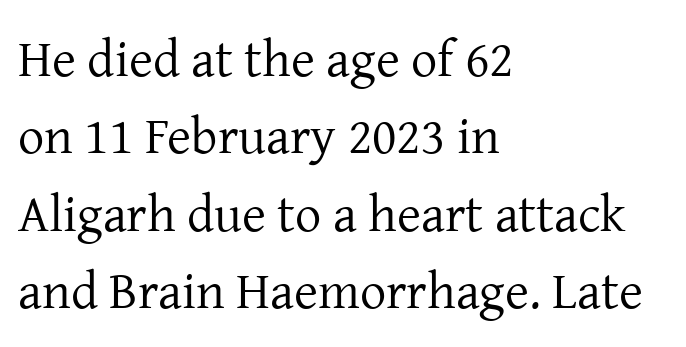
What's the leading like? Ordinary, nothing unusual. The specimen reads as upright at a glance. The tracking reads as untouched default to a designer's eye. Weight: not bold — regular or lighter. What kind of face is this? One with serifs.
